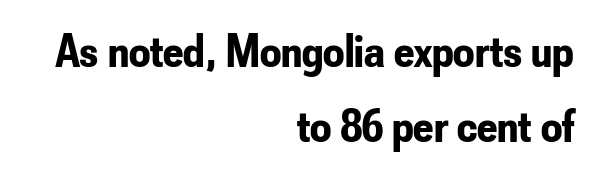
Plenty of ink on the page — the face is bold. Ascenders rise straight up at ninety degrees. In terms of letterspacing, this is plain default setting. These lines are composed in type without serifs. Note the varied advance widths — an 'i' is clearly narrower than an 'm'. Decoration check: the copy has no underline.
